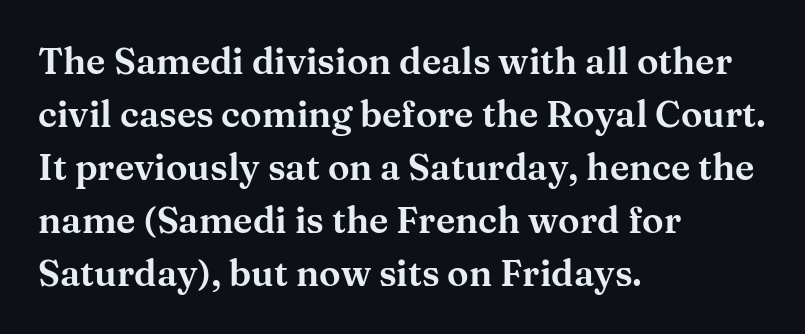
{"serif": "yes", "italic": "no", "width": "wide", "stroke_contrast": "medium", "x_height": "medium", "monospaced": "no", "underline": "no", "align": "left", "line_spacing": "normal", "line_spacing_ratio": 1.47, "letter_spacing": "normal", "letter_spacing_em": 0.0, "glyph_px": 36}
